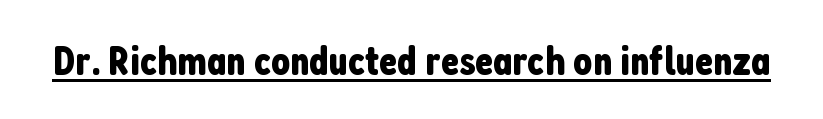
{"serif": "no", "italic": "no", "width": "condensed", "stroke_contrast": "low", "x_height": "medium", "monospaced": "no", "underline": "yes", "letter_spacing": "normal", "letter_spacing_em": 0.0, "glyph_px": 42}
